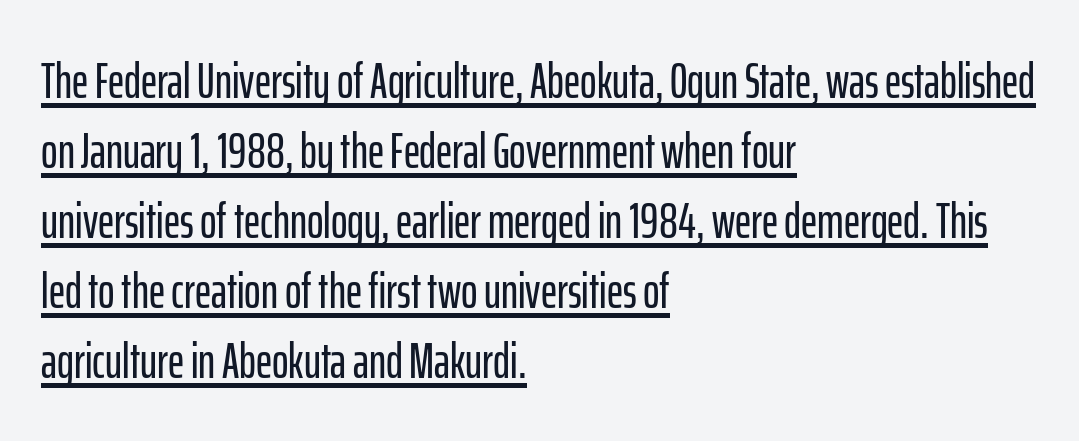
Q: Is the text italic (slanted)? A: No, it is upright.
Q: Is the typeface a serif or a sans-serif typeface? A: Sans-serif.
Q: Is the text underlined? A: Yes.
Q: How is the paragraph aligned? A: Left-aligned.
Q: Is the spacing between letters normal or unusually wide? A: Normal.
Q: Is the spacing between lines tight, normal or loose? A: Normal.
Q: Width (condensed, normal, or wide)? A: Condensed.
Q: Stroke contrast? A: Low.
Q: x-height? A: Medium.
Q: Monospaced? A: No.
